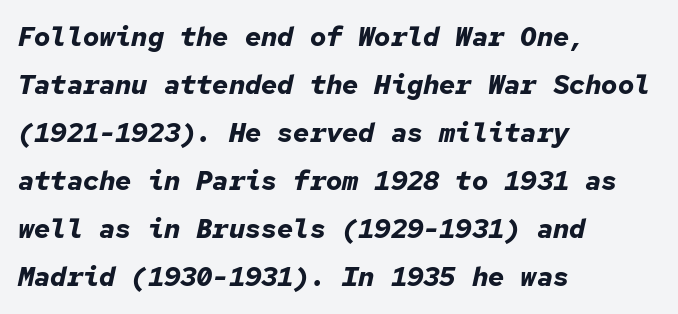
Does the copy run flush right? No — it runs flush left. Default kerning and tracking; the words read as compact shapes. A typesetter would mark this as italic. Strong, thick strokes mark this as bold type. The area under the type is left untouched.
